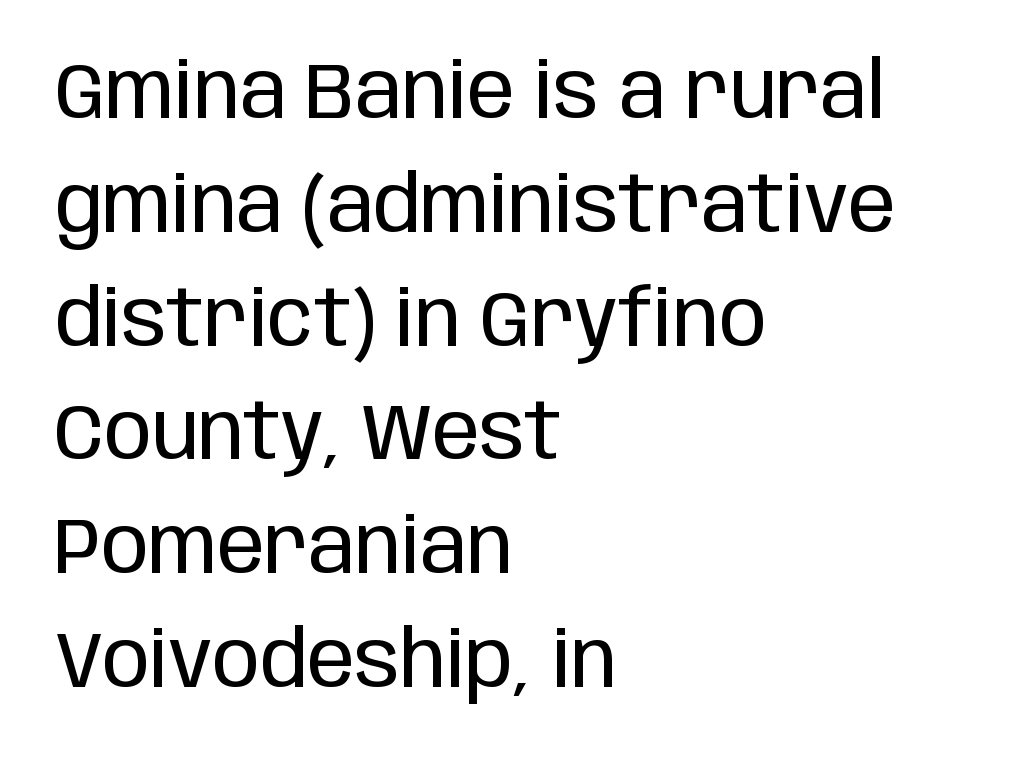
The image shows 79 px regular-weight, condensed sans-serif type, upright; set left-aligned, normal line spacing (1.44x), normal letter spacing, not underlined; low stroke contrast and a large x-height.
